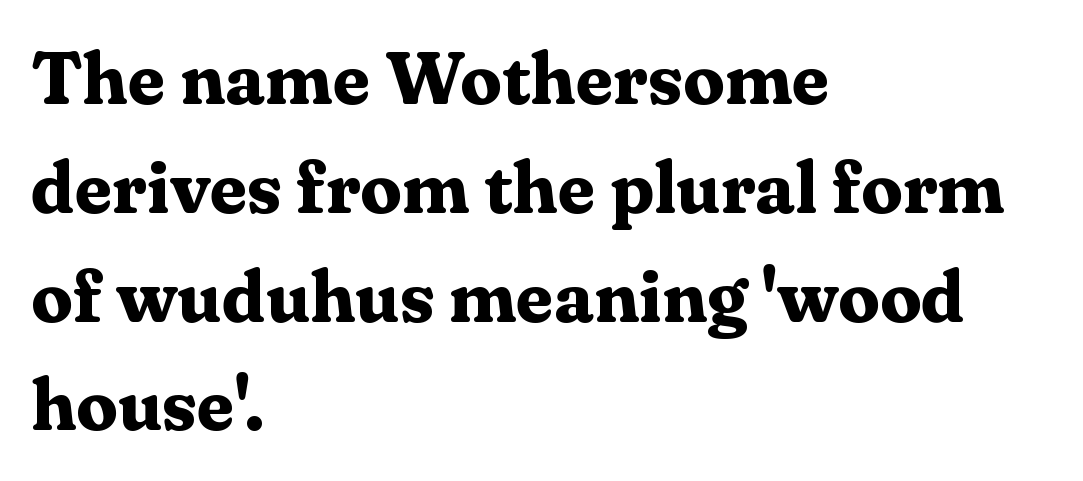
{"serif": "yes", "italic": "no", "bold": "yes", "weight": "bold", "width": "normal", "stroke_contrast": "medium", "x_height": "medium", "monospaced": "no", "underline": "no", "align": "left", "line_spacing": "normal", "line_spacing_ratio": 1.47, "letter_spacing": "normal", "letter_spacing_em": 0.0, "glyph_px": 74}
